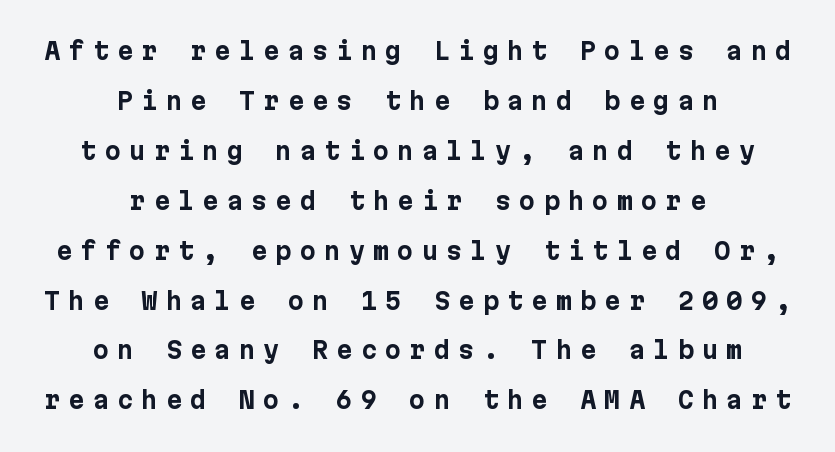
Q: Is the text bold? A: Yes.
Q: Is the text italic (slanted)? A: No, it is upright.
Q: Is the text underlined? A: No.
Q: How is the paragraph aligned? A: Centered.
Q: Is the spacing between letters normal or unusually wide? A: Unusually wide.
Q: Is the spacing between lines tight, normal or loose? A: Loose.
